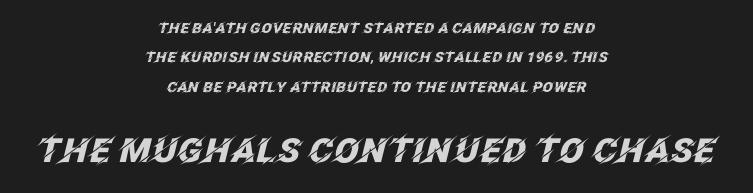
The image shows 33 px heavy type, italic (leaning right); set centered, loose line spacing (2.1x), normal letter spacing, not underlined; the second (bottom) block is 2.36x larger; low stroke contrast and a large x-height.
